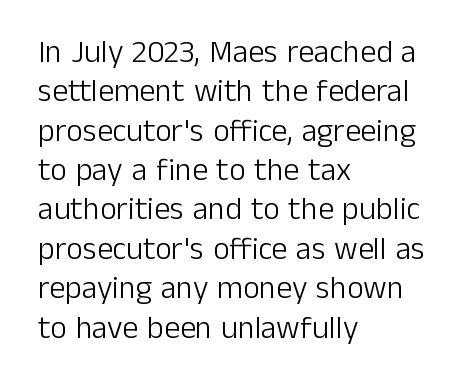
Q: Is the text bold? A: No.
Q: Is the text italic (slanted)? A: No, it is upright.
Q: Is the typeface a serif or a sans-serif typeface? A: Sans-serif.
Q: Is the text underlined? A: No.
Q: How is the paragraph aligned? A: Left-aligned.
Q: Is the spacing between letters normal or unusually wide? A: Normal.
Q: Width (condensed, normal, or wide)? A: Normal.
Q: Stroke contrast? A: Low.
Q: x-height? A: Medium.
Q: Monospaced? A: No.
